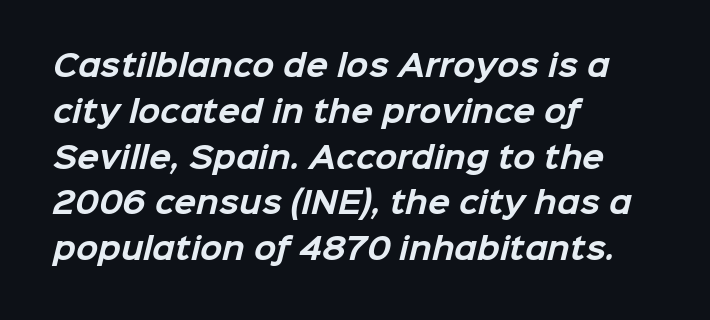
{"serif": "no", "bold": "yes", "weight": "bold", "width": "normal", "stroke_contrast": "low", "x_height": "medium", "monospaced": "no", "underline": "no", "align": "left", "line_spacing": "normal", "line_spacing_ratio": 1.58, "letter_spacing": "normal", "letter_spacing_em": 0.0, "glyph_px": 29}
